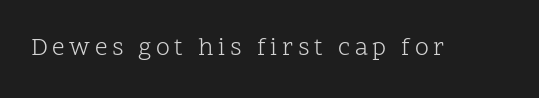
Q: Is the text bold? A: No.
Q: Is the text italic (slanted)? A: No, it is upright.
Q: Is the text underlined? A: No.
